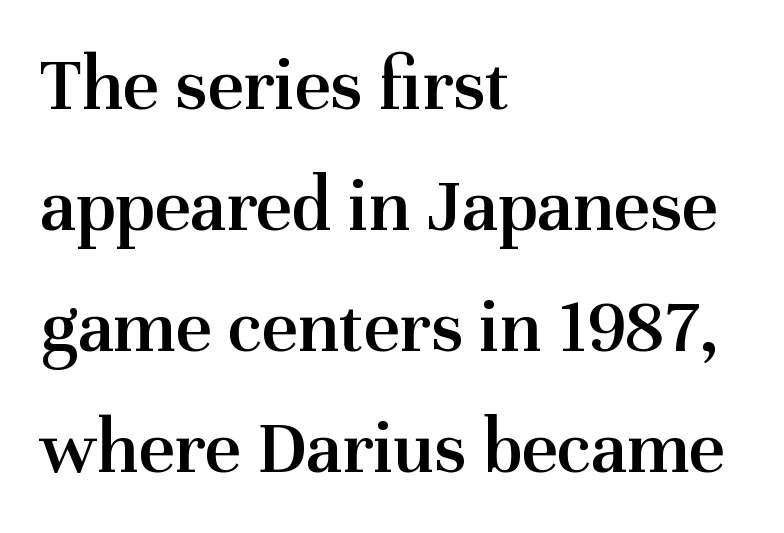
The image shows 78 px semibold serif type, upright; set left-aligned, normal line spacing (1.55x), normal letter spacing, not underlined; medium stroke contrast and a medium x-height.
